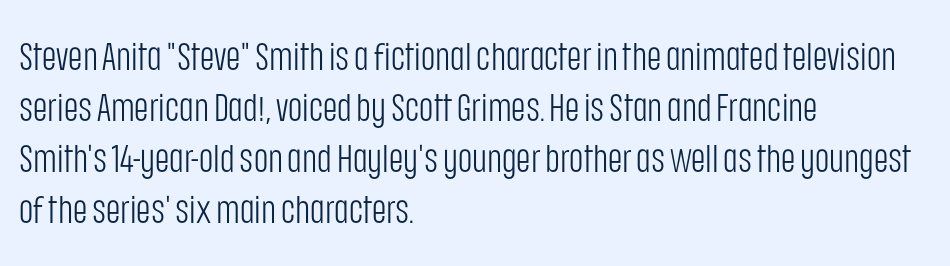
Q: Is the text bold? A: No.
Q: Is the text italic (slanted)? A: No, it is upright.
Q: Is the typeface a serif or a sans-serif typeface? A: Sans-serif.
Q: Is the text underlined? A: No.
Q: How is the paragraph aligned? A: Left-aligned.
Q: Is the spacing between letters normal or unusually wide? A: Normal.
Q: Is the spacing between lines tight, normal or loose? A: Normal.
Q: Width (condensed, normal, or wide)? A: Condensed.
Q: Stroke contrast? A: Low.
Q: x-height? A: Large.
Q: Monospaced? A: No.
